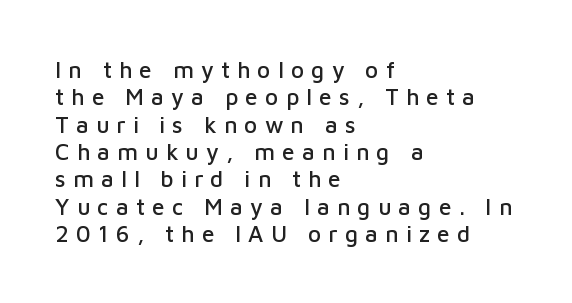
Q: Is the text italic (slanted)? A: No, it is upright.
Q: Is the text underlined? A: No.
Q: How is the paragraph aligned? A: Left-aligned.
Q: Is the spacing between letters normal or unusually wide? A: Unusually wide.
